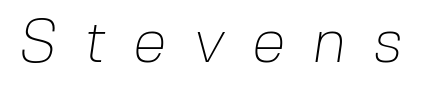
Q: Is the text bold? A: No.
Q: Is the typeface a serif or a sans-serif typeface? A: Sans-serif.
Q: Is the text underlined? A: No.
Q: Is the spacing between letters normal or unusually wide? A: Unusually wide.
Q: Width (condensed, normal, or wide)? A: Normal.
Q: Stroke contrast? A: Low.
Q: x-height? A: Medium.
Q: Monospaced? A: No.
